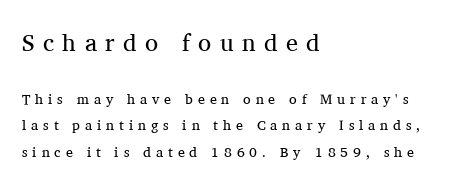
{"italic": "no", "bold": "no", "underline": "no", "align": "left", "line_spacing": "loose", "line_spacing_ratio": 1.9, "letter_spacing": "wide", "letter_spacing_em": 0.35, "larger_block": "first", "size_ratio": 1.71, "glyph_px": 24}
